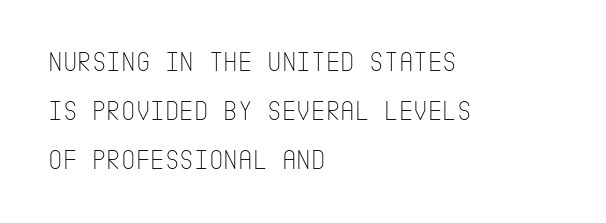
{"serif": "no", "italic": "no", "bold": "no", "weight": "thin", "width": "condensed", "stroke_contrast": "low", "x_height": "large", "underline": "no", "align": "left", "line_spacing_ratio": 1.75, "letter_spacing": "normal", "letter_spacing_em": 0.0, "glyph_px": 28}
